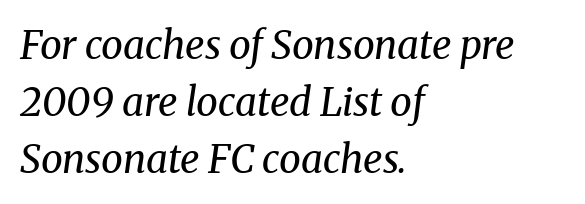
{"serif": "yes", "italic": "yes", "lean": "right", "slant_degrees": 8, "bold": "no", "weight": "regular", "width": "normal", "stroke_contrast": "medium", "x_height": "medium", "monospaced": "no", "underline": "no", "align": "left", "line_spacing": "normal", "line_spacing_ratio": 1.46, "letter_spacing": "normal", "letter_spacing_em": 0.0, "glyph_px": 39}
